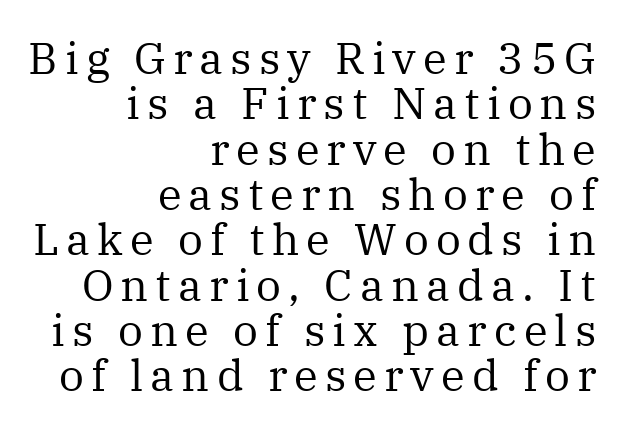
{"serif": "yes", "italic": "no", "bold": "no", "weight": "regular", "width": "normal", "stroke_contrast": "medium", "x_height": "medium", "monospaced": "no", "underline": "no", "align": "right", "line_spacing": "tight", "line_spacing_ratio": 1.03, "glyph_px": 44}
